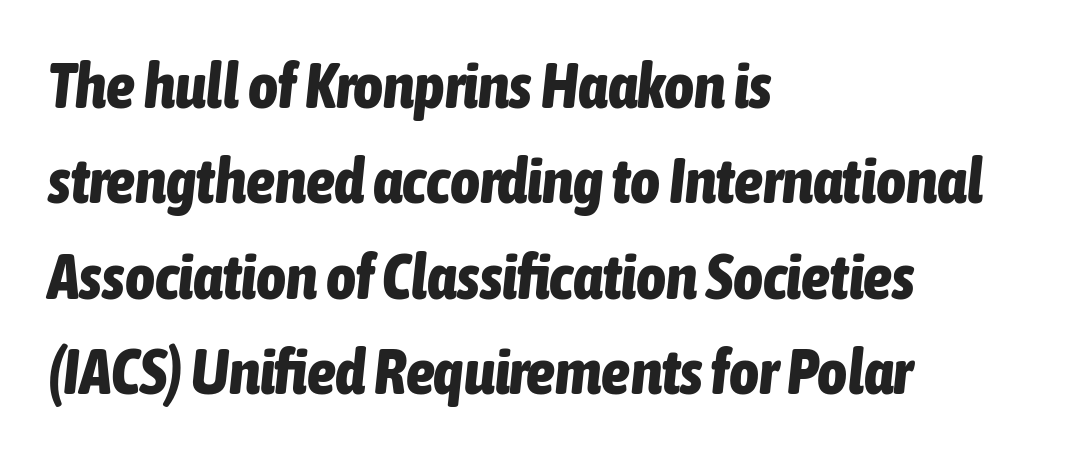
The image shows 64 px bold, condensed type, italic (leaning right); set left-aligned, normal line spacing (1.49x), normal letter spacing, not underlined; low stroke contrast and a medium x-height.
